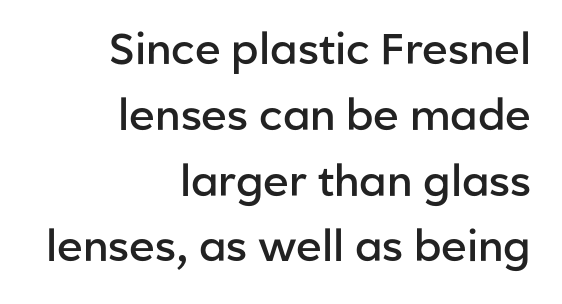
Q: Is the text bold? A: Semi-bold.
Q: Is the text italic (slanted)? A: No, it is upright.
Q: Is the typeface a serif or a sans-serif typeface? A: Sans-serif.
Q: Is the text underlined? A: No.
Q: How is the paragraph aligned? A: Right-aligned.
Q: Is the spacing between letters normal or unusually wide? A: Normal.
Q: Is the spacing between lines tight, normal or loose? A: Normal.
Q: Width (condensed, normal, or wide)? A: Normal.
Q: Stroke contrast? A: Low.
Q: x-height? A: Medium.
Q: Monospaced? A: No.
